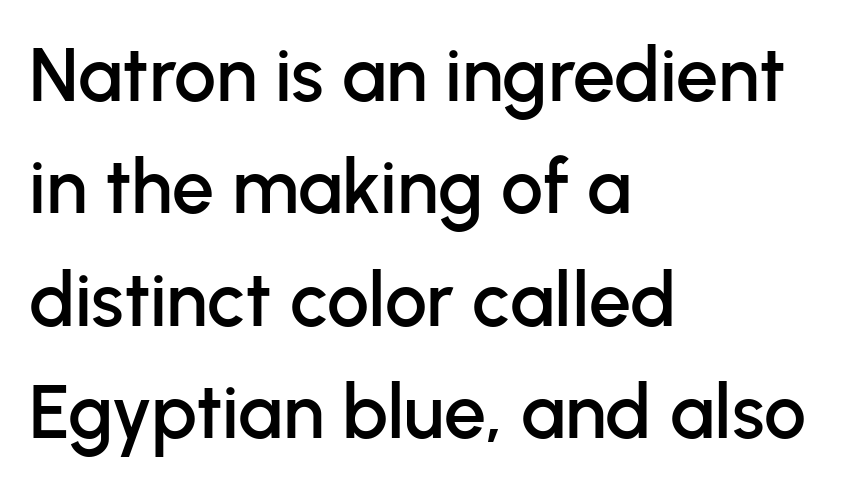
Spacing between characters is what you'd get straight out of the box. Descenders are the only things crossing below the line. The paragraph shown leans on its left margin. Characters remain perfectly vertical along every line. Line spacing here is normal.
